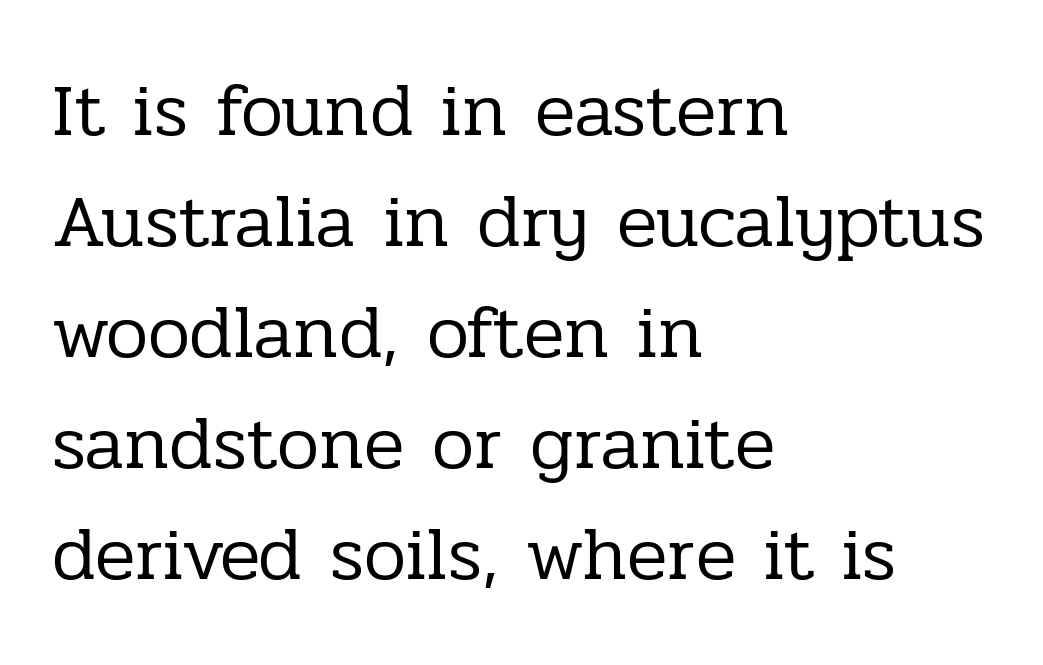
The image shows 75 px regular-weight serif type, upright; set left-aligned, normal line spacing (1.48x), normal letter spacing, not underlined; low stroke contrast and a medium x-height.
